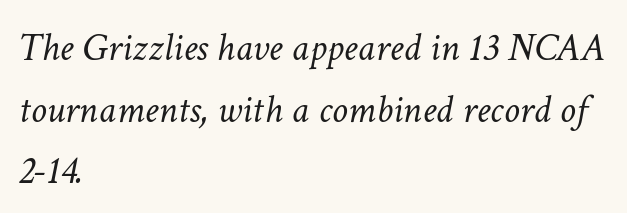
{"italic": "yes", "lean": "right", "slant_degrees": 11, "bold": "no", "weight": "light", "width": "normal", "stroke_contrast": "low", "x_height": "medium", "monospaced": "no", "underline": "no", "align": "left", "line_spacing": "normal", "line_spacing_ratio": 1.54, "letter_spacing": "normal", "letter_spacing_em": 0.0, "glyph_px": 40}
